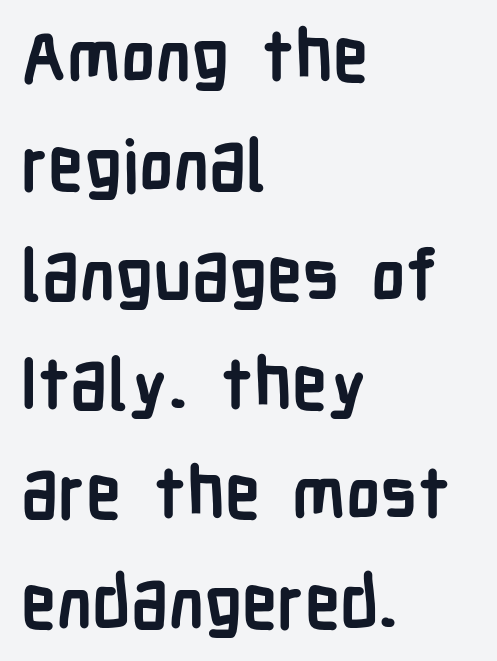
Stroke thickness is high; the sample reads as a true bold. The passage shown is typed in a proportional face where columns would drift. I'd call this a sans setting — the letters go barefoot. Every row of glyphs begins at an identical x-position on the left.
